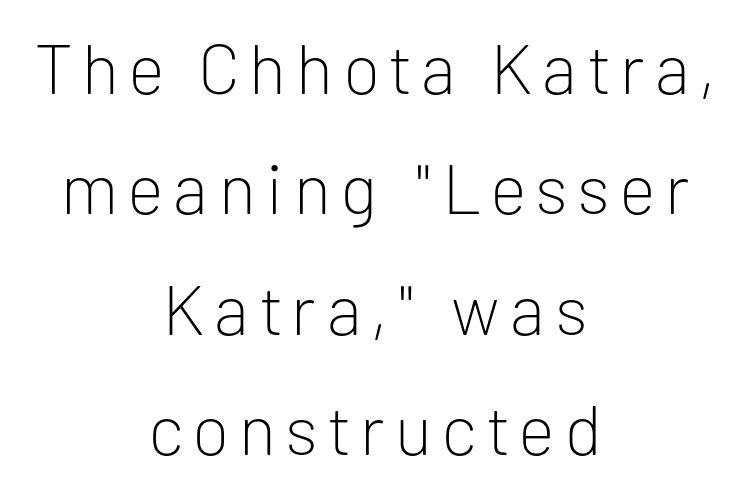
{"serif": "no", "italic": "no", "bold": "no", "weight": "light", "width": "normal", "stroke_contrast": "low", "x_height": "medium", "monospaced": "no", "underline": "no", "align": "center", "line_spacing_ratio": 1.72, "glyph_px": 70}
